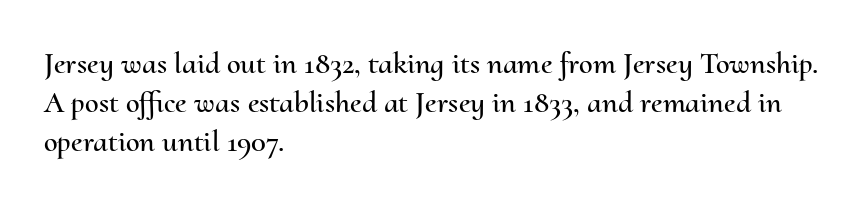
Q: Is the text italic (slanted)? A: No, it is upright.
Q: Is the text underlined? A: No.
Q: How is the paragraph aligned? A: Left-aligned.
Q: Is the spacing between letters normal or unusually wide? A: Normal.
Q: Is the spacing between lines tight, normal or loose? A: Normal.
Q: Width (condensed, normal, or wide)? A: Normal.
Q: Stroke contrast? A: Medium.
Q: x-height? A: Small.
Q: Monospaced? A: No.
